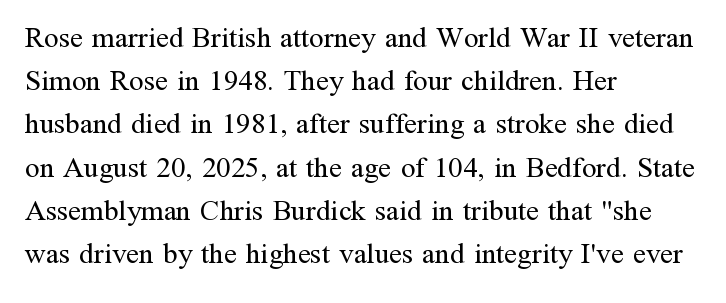
{"serif": "yes", "italic": "no", "bold": "no", "weight": "regular", "width": "normal", "stroke_contrast": "medium", "x_height": "medium", "monospaced": "no", "underline": "no", "align": "left", "line_spacing": "normal", "line_spacing_ratio": 1.49, "letter_spacing": "normal", "letter_spacing_em": 0.0, "glyph_px": 29}
